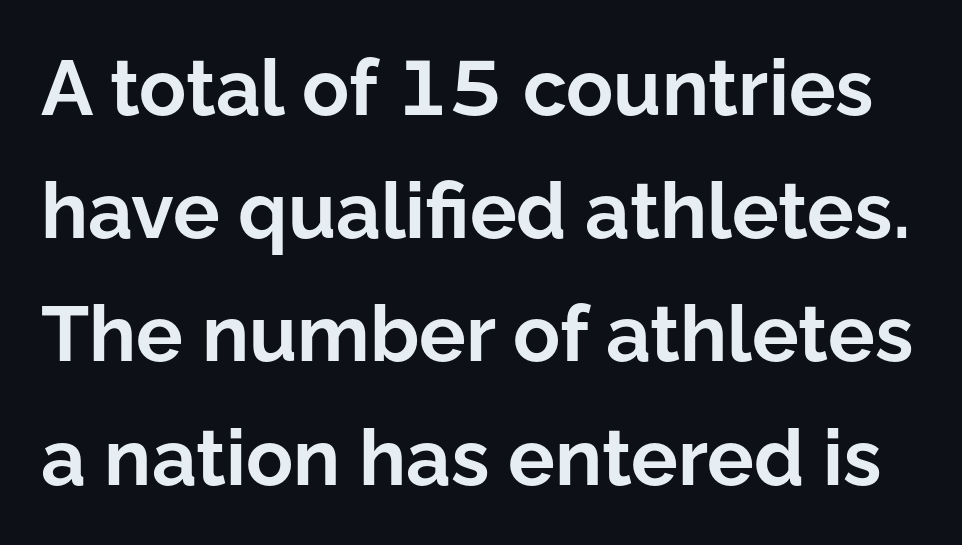
{"serif": "no", "italic": "no", "bold": "yes", "weight": "bold", "width": "normal", "stroke_contrast": "low", "x_height": "medium", "monospaced": "no", "underline": "no", "line_spacing": "normal", "line_spacing_ratio": 1.58, "letter_spacing": "normal", "letter_spacing_em": 0.0, "glyph_px": 78}
